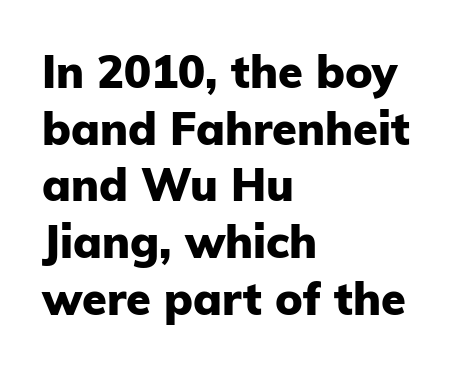
Characters remain perfectly vertical along every line. The face used here has the dense, thick strokes of a bold. Does the leading feel generous? No, just average. This rendering uses left alignment, leaving the right contour irregular.
